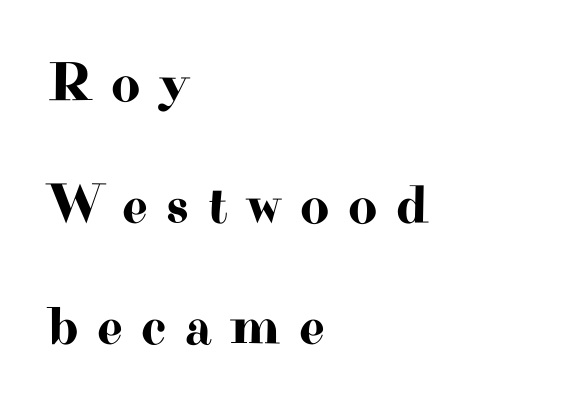
Q: Is the text italic (slanted)? A: No, it is upright.
Q: Is the typeface a serif or a sans-serif typeface? A: Serif.
Q: Is the text underlined? A: No.
Q: How is the paragraph aligned? A: Left-aligned.
Q: Is the spacing between letters normal or unusually wide? A: Unusually wide.
Q: Is the spacing between lines tight, normal or loose? A: Loose.
Q: Width (condensed, normal, or wide)? A: Wide.
Q: Stroke contrast? A: High.
Q: x-height? A: Small.
Q: Monospaced? A: No.
